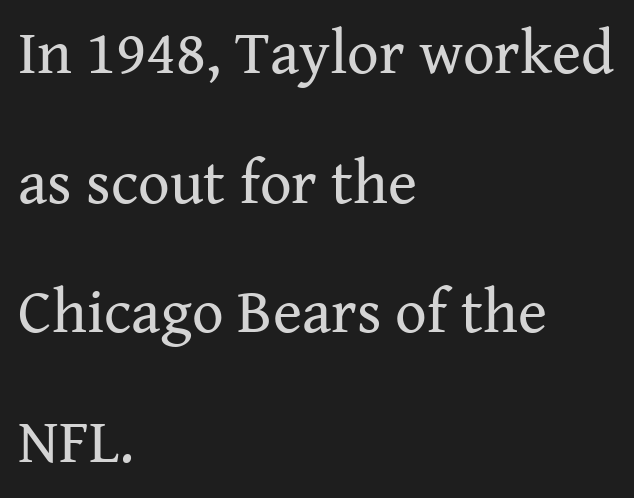
{"serif": "yes", "italic": "no", "bold": "no", "weight": "regular", "width": "normal", "stroke_contrast": "medium", "x_height": "medium", "monospaced": "no", "underline": "no", "align": "left", "line_spacing": "loose", "line_spacing_ratio": 2.09, "letter_spacing": "normal", "letter_spacing_em": 0.0, "glyph_px": 62}
